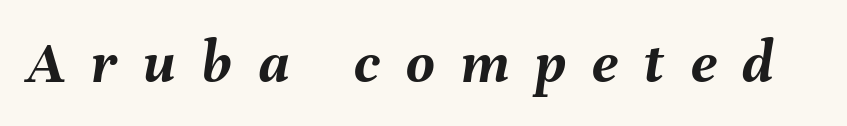
Q: Is the text bold? A: Yes.
Q: Is the text italic (slanted)? A: Yes, it leans right by about 8 degrees.
Q: Is the text underlined? A: No.
Q: Is the spacing between letters normal or unusually wide? A: Unusually wide.
Q: Width (condensed, normal, or wide)? A: Normal.
Q: Stroke contrast? A: Medium.
Q: x-height? A: Medium.
Q: Monospaced? A: No.
